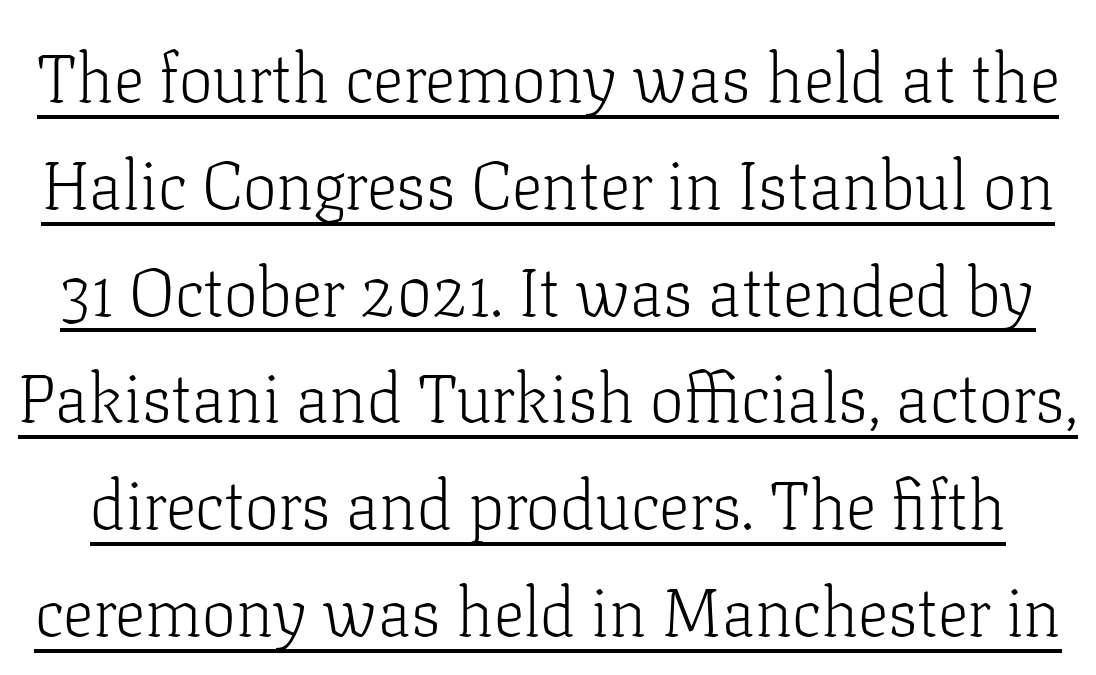
{"serif": "yes", "italic": "no", "bold": "no", "weight": "light", "width": "normal", "stroke_contrast": "low", "x_height": "medium", "monospaced": "no", "underline": "yes", "line_spacing": "normal", "line_spacing_ratio": 1.57, "letter_spacing": "normal", "letter_spacing_em": 0.0, "glyph_px": 68}
